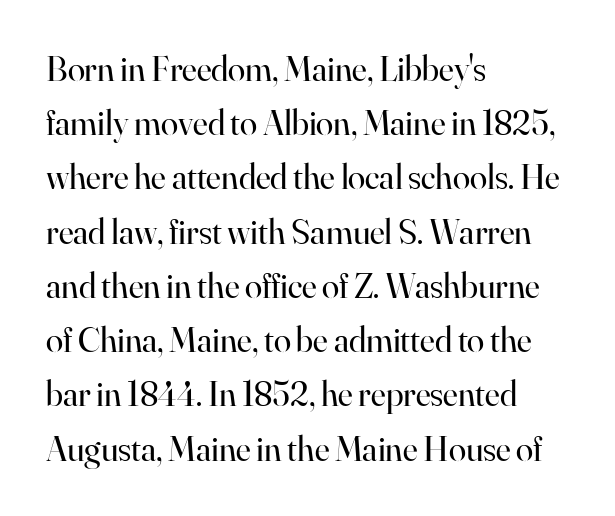
Q: Is the text bold? A: No.
Q: Is the text italic (slanted)? A: No, it is upright.
Q: Is the typeface a serif or a sans-serif typeface? A: Serif.
Q: Is the text underlined? A: No.
Q: How is the paragraph aligned? A: Left-aligned.
Q: Is the spacing between letters normal or unusually wide? A: Normal.
Q: Is the spacing between lines tight, normal or loose? A: Normal.
Q: Width (condensed, normal, or wide)? A: Normal.
Q: Stroke contrast? A: High.
Q: x-height? A: Small.
Q: Monospaced? A: No.
